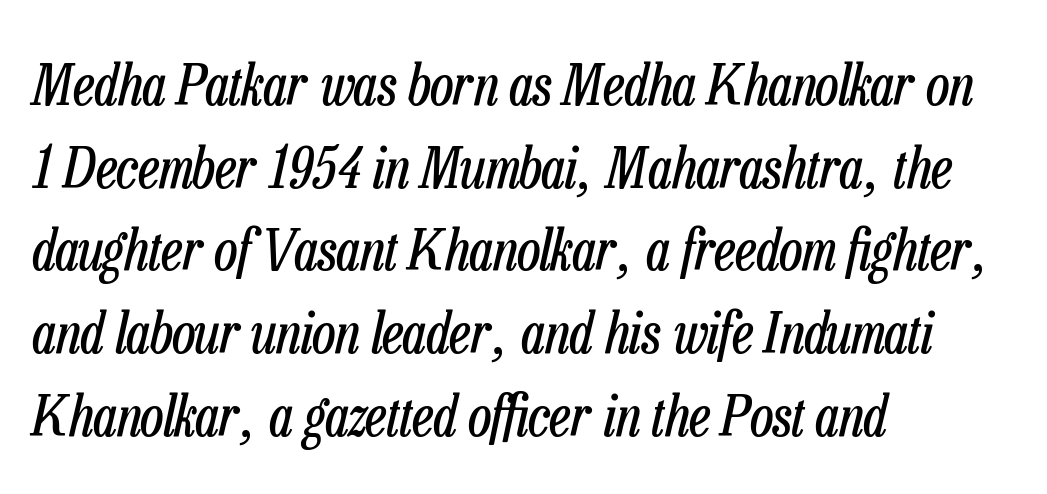
This sample uses plain, unmodified letter spacing. The designer left line spacing at the default. The text carries the slant typical of an italic or oblique font. Unbolded letterforms with no extra heft.
